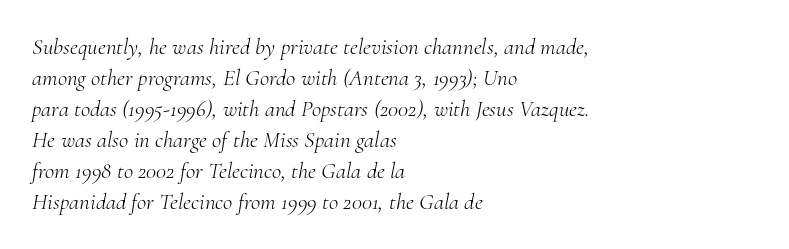
The image shows 23 px text type, italic (leaning right); set left-aligned, normal line spacing (1.35x), normal letter spacing, not underlined.
